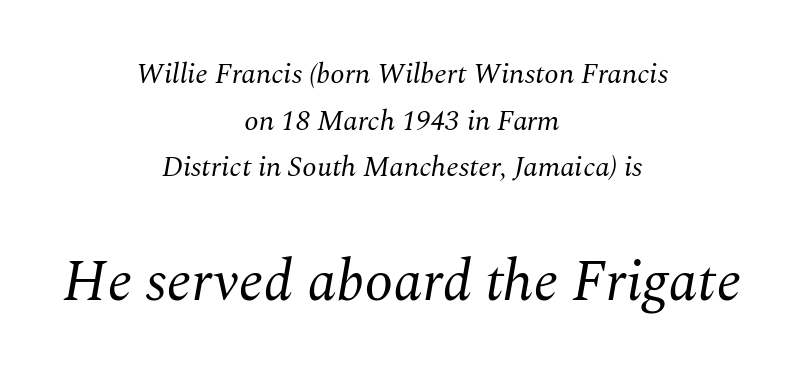
Q: Is the text bold? A: No.
Q: Is the text italic (slanted)? A: Yes, it leans right by about 10 degrees.
Q: Is the typeface a serif or a sans-serif typeface? A: Serif.
Q: Is the text underlined? A: No.
Q: How is the paragraph aligned? A: Centered.
Q: Is the spacing between letters normal or unusually wide? A: Normal.
Q: Is the spacing between lines tight, normal or loose? A: Normal.
Q: Which block of text is set in a larger size, the first (top) or the second (bottom)? A: The second (bottom) one.
Q: Width (condensed, normal, or wide)? A: Normal.
Q: Stroke contrast? A: Medium.
Q: x-height? A: Medium.
Q: Monospaced? A: No.
